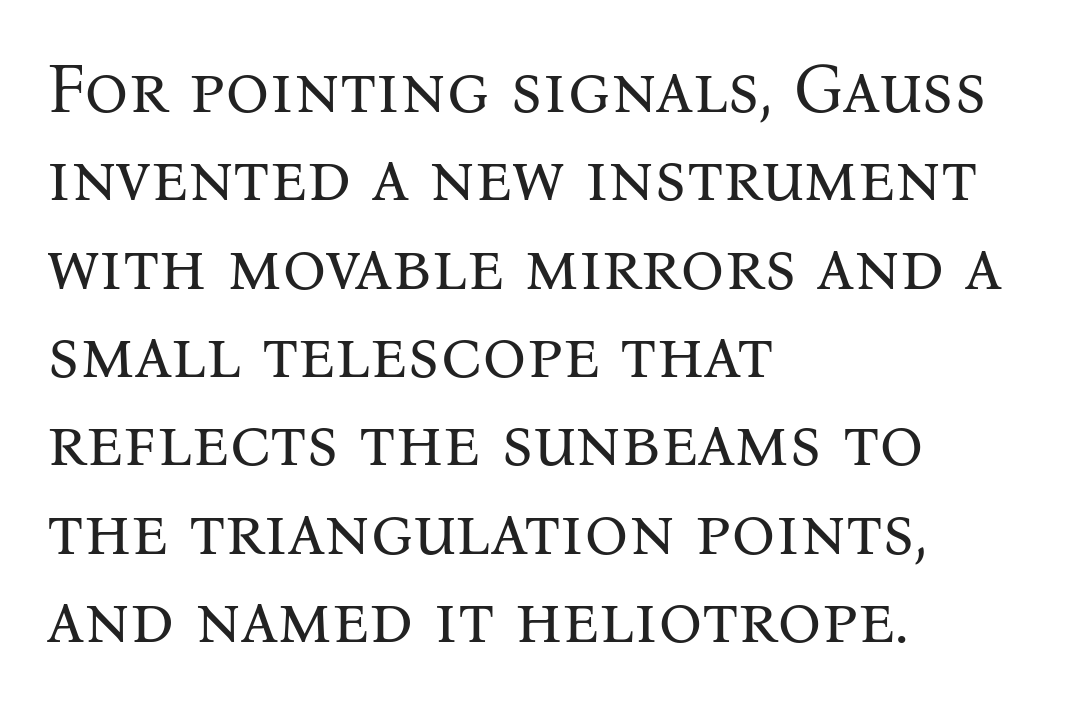
Varying glyph widths throughout — classic text-font behaviour. Vertical stems look standard width or narrower in stroke. Italic? Not at all — the glyphs are vertical. Leftover space on each line is placed entirely after the last word. Honestly, the row spacing looks completely unremarkable. This rendering features lettering with no underline.
